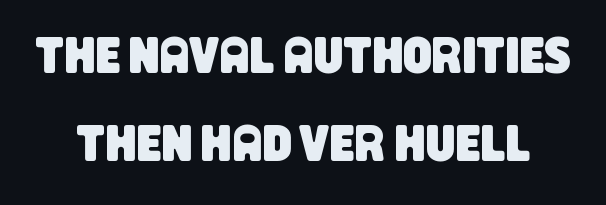
{"serif": "no", "width": "condensed", "stroke_contrast": "low", "x_height": "large", "monospaced": "no", "underline": "no", "line_spacing_ratio": 1.77, "letter_spacing": "normal", "letter_spacing_em": 0.0, "glyph_px": 50}
